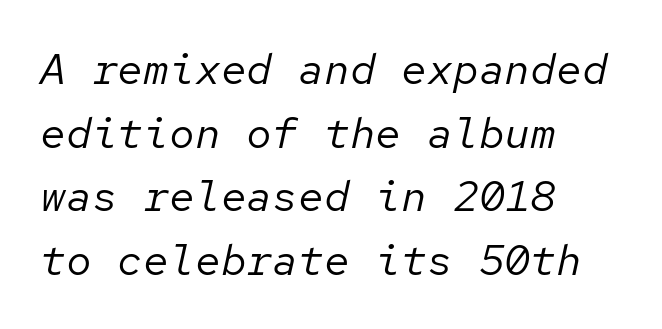
The image shows 43 px regular-weight type, italic (leaning right), monospaced; set left-aligned, normal line spacing (1.48x), normal letter spacing, not underlined; low stroke contrast and a medium x-height.
